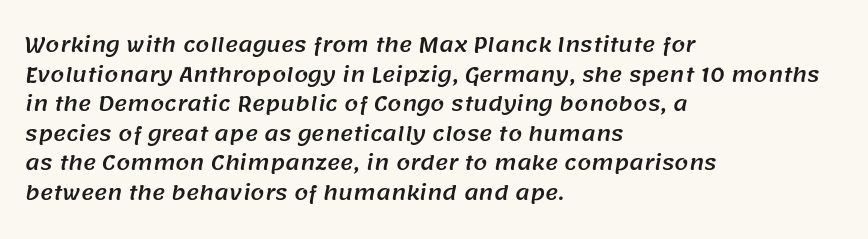
The rendering uses a moderate line-height, typical for paragraphs. The strip under each line holds only bare page. Does the copy run flush right? No — it runs flush left. Tracking here is standard; glyphs follow each other at the usual distance.
